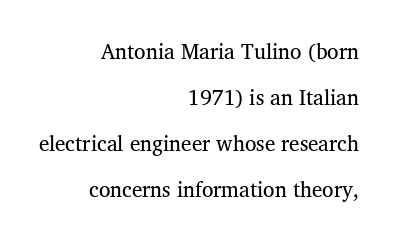
The image shows 21 px text type, upright; set right-aligned, loose line spacing (2.19x), normal letter spacing, not underlined.
